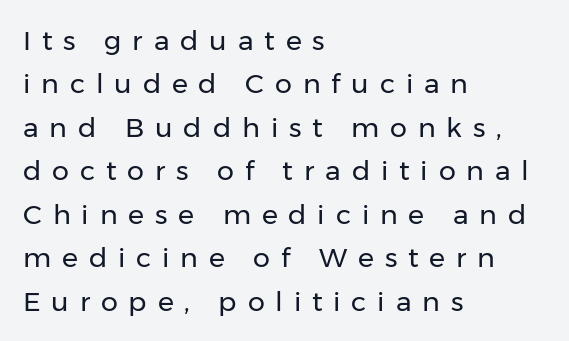
{"italic": "no", "bold": "no", "underline": "no", "align": "left", "line_spacing": "normal", "line_spacing_ratio": 1.61, "letter_spacing": "wide", "letter_spacing_em": 0.4, "glyph_px": 27}
